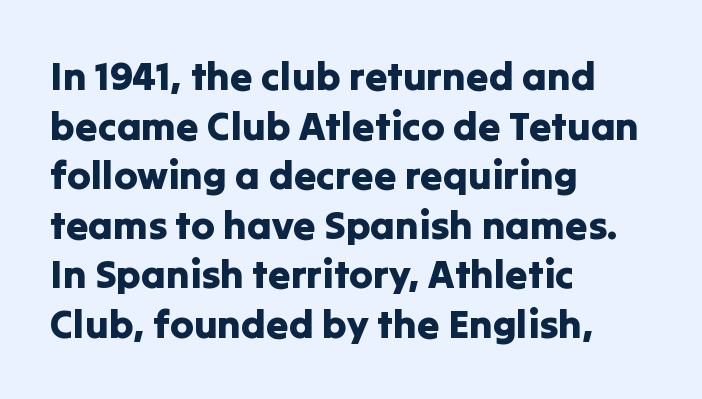
The image shows 40 px sans-serif type, upright; set left-aligned, line spacing 1.24x, normal letter spacing, not underlined; low stroke contrast and a medium x-height.
